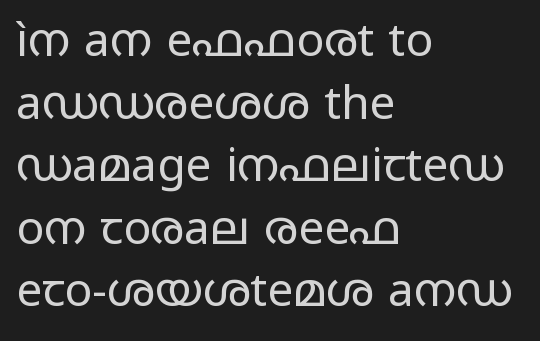
{"serif": "no", "italic": "no", "bold": "no", "weight": "regular", "width": "wide", "stroke_contrast": "low", "x_height": "medium", "monospaced": "no", "underline": "no", "align": "left", "line_spacing": "normal", "line_spacing_ratio": 1.36, "letter_spacing": "normal", "letter_spacing_em": 0.0, "glyph_px": 46}
